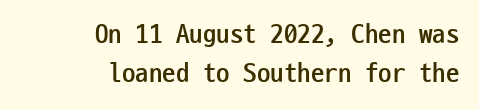
Bold? Absolutely — the strokes are thick and heavy. Tracking value appears to be zero — textbook default spacing. Normally led — the rows are evenly, conventionally spaced. Posture: vertical. Notice how the passage keeps a crisp vertical edge on the right only. Clear beneath every line of the passage.
